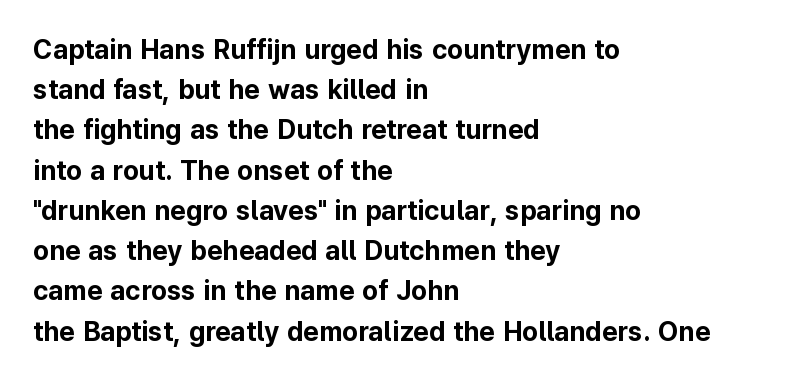
{"italic": "no", "bold": "yes", "underline": "no", "align": "left", "line_spacing": "normal", "line_spacing_ratio": 1.49, "letter_spacing": "normal", "letter_spacing_em": 0.0, "glyph_px": 27}
